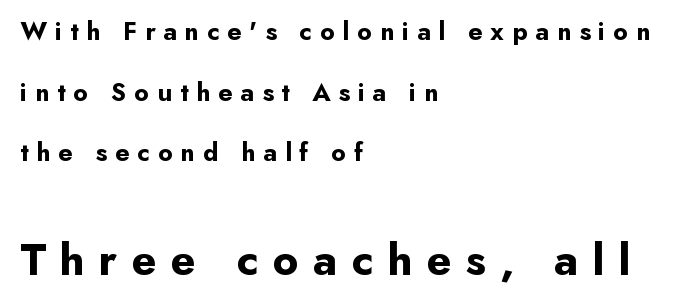
The image shows 46 px bold sans-serif type, upright; set left-aligned, loose line spacing (2.33x), unusually wide letter spacing (+0.3 em), not underlined; the second (bottom) block is 1.77x larger; low stroke contrast and a small x-height.
